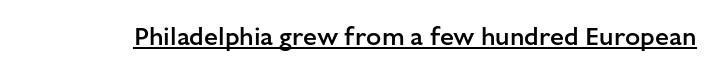
The letters sit at their default tracking, neither squeezed nor spread. On the weight axis this lands at semibold, roughly 600. Somebody hit Ctrl+U on this one — the words are underlined. In terms of posture, this sample is upright.
